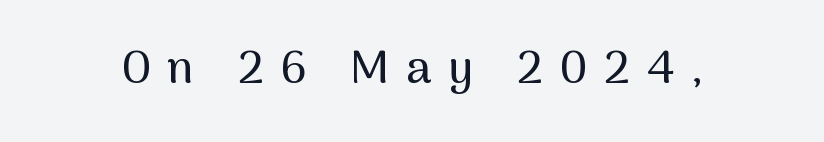
{"serif": "no", "italic": "no", "width": "normal", "stroke_contrast": "medium", "x_height": "medium", "monospaced": "no", "underline": "no", "letter_spacing": "wide", "letter_spacing_em": 0.36, "glyph_px": 46}
